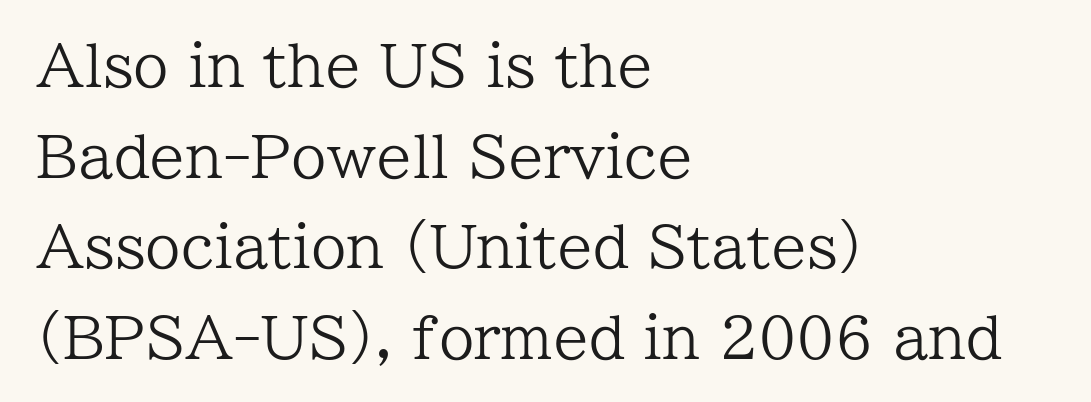
Does the leading feel generous? No, just average. The rendering anchors every line to the left-hand side. Type style note: has serifs. These lines are rendered in a variable-pitch font.
